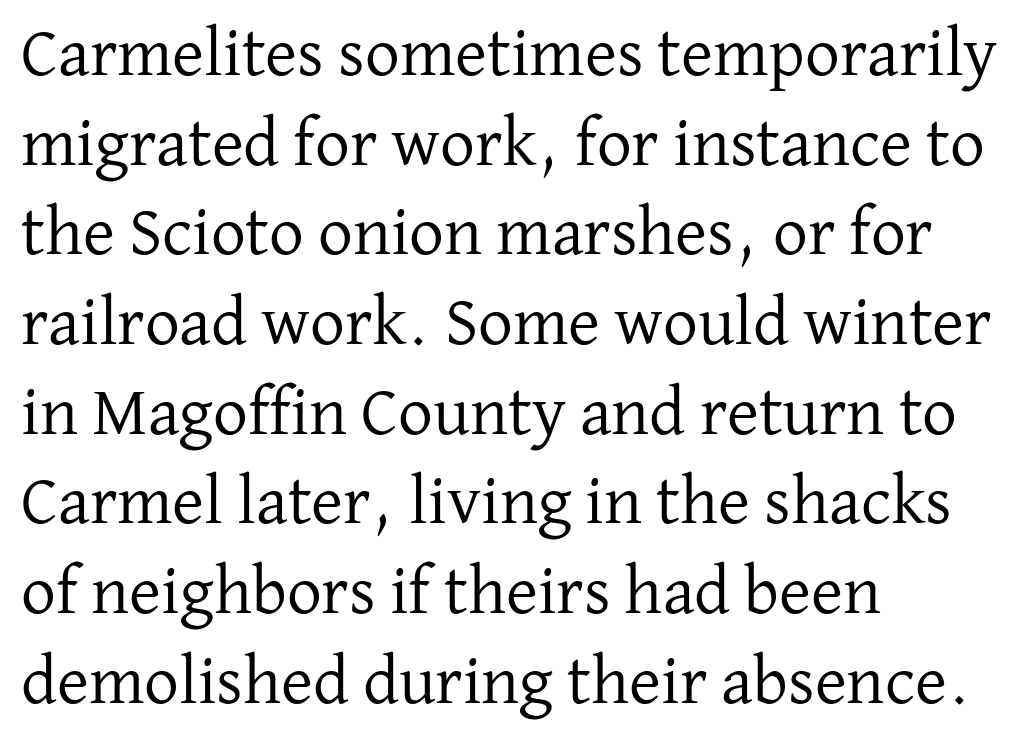
The image shows 69 px regular-weight serif type, upright; set left-aligned, normal line spacing (1.3x), normal letter spacing, not underlined; low stroke contrast and a medium x-height.
